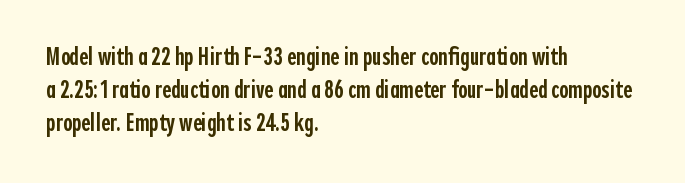
Is the letter spacing exaggerated? No — it looks like the ordinary default. The text block is weighted toward the left margin, trailing off unevenly rightward. Anything drawn beneath the words? Only blank space. The passage shown stacks its lines at a standard gap.
